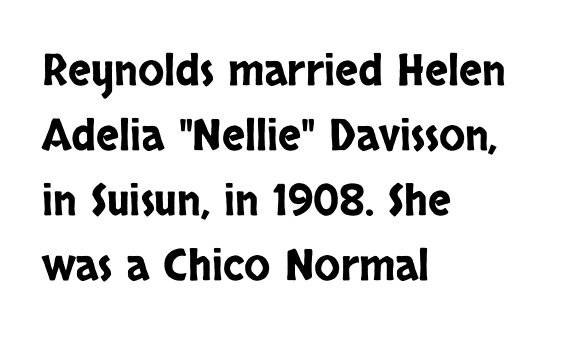
{"serif": "no", "italic": "no", "width": "condensed", "stroke_contrast": "low", "x_height": "large", "monospaced": "no", "underline": "no", "align": "left", "line_spacing": "normal", "line_spacing_ratio": 1.51, "letter_spacing": "normal", "letter_spacing_em": 0.0, "glyph_px": 43}
